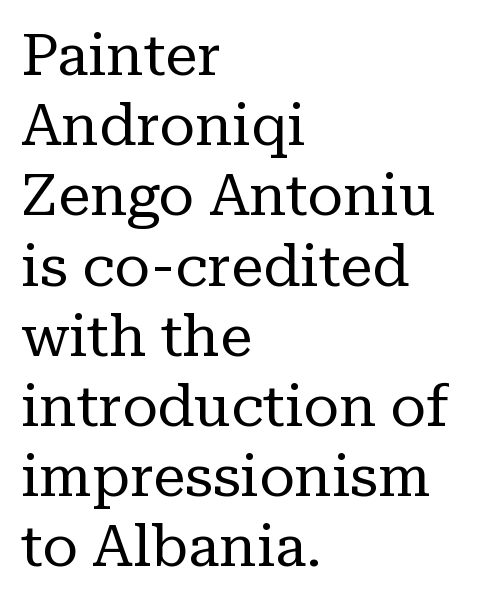
{"serif": "yes", "italic": "no", "bold": "no", "weight": "regular", "width": "normal", "stroke_contrast": "low", "x_height": "medium", "monospaced": "no", "underline": "no", "align": "left", "line_spacing_ratio": 1.21, "letter_spacing": "normal", "letter_spacing_em": 0.0, "glyph_px": 58}
